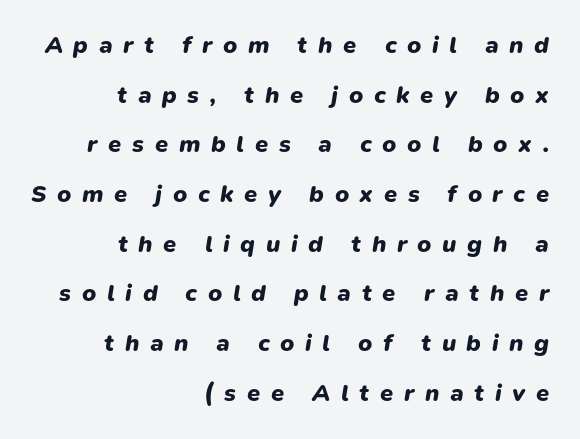
The image shows 24 px bold type, italic (leaning right); set right-aligned, loose line spacing (2.07x), unusually wide letter spacing (+0.44 em), not underlined.
